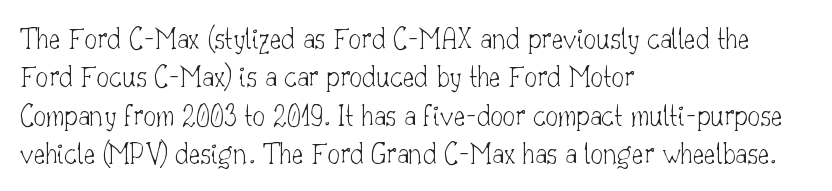
The image shows 31 px thin serif type, upright; set left-aligned, line spacing 1.24x, normal letter spacing, not underlined; low stroke contrast and a small x-height.
